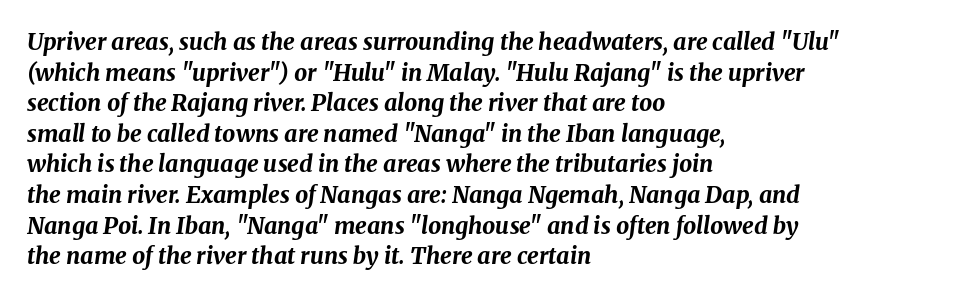
The image shows 23 px bold type, italic (leaning right); set left-aligned, normal line spacing (1.33x), normal letter spacing, not underlined.
